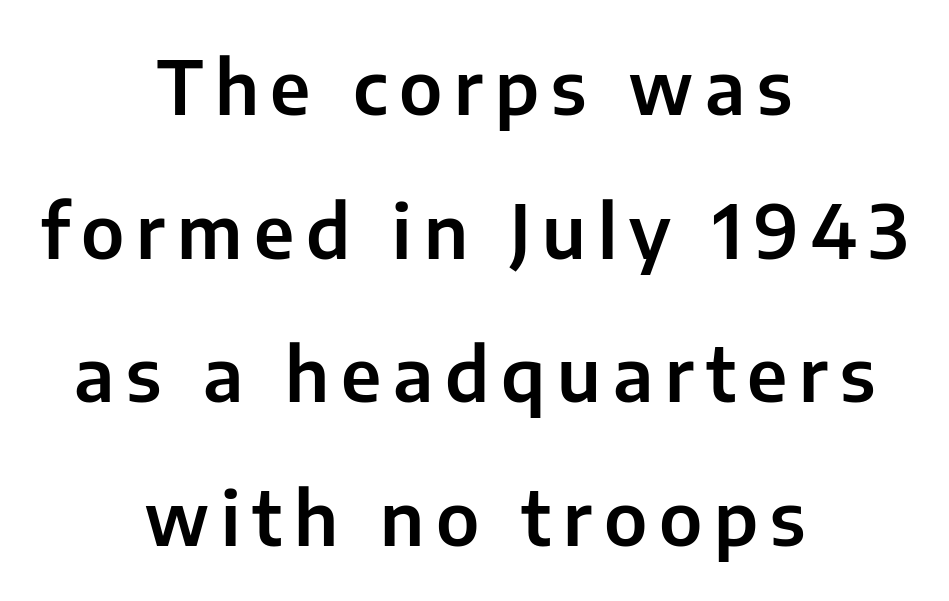
{"serif": "no", "italic": "no", "width": "normal", "stroke_contrast": "low", "x_height": "medium", "monospaced": "no", "underline": "no", "align": "center", "line_spacing": "loose", "line_spacing_ratio": 1.94, "glyph_px": 74}
